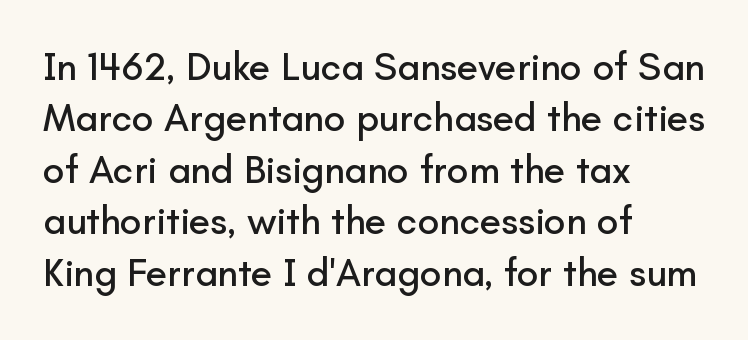
The image shows 39 px sans-serif type, upright; set left-aligned, normal line spacing (1.32x), normal letter spacing, not underlined; low stroke contrast and a small x-height.
